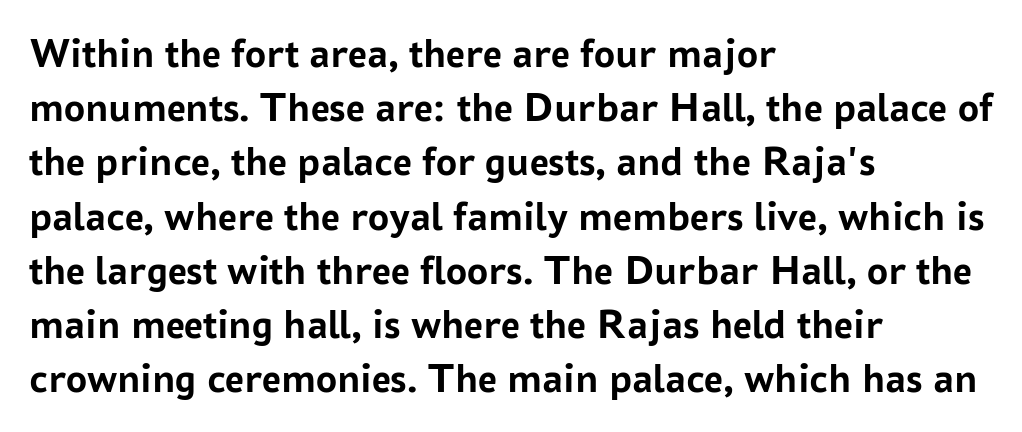
Q: Is the text bold? A: Yes.
Q: Is the text italic (slanted)? A: No, it is upright.
Q: Is the typeface a serif or a sans-serif typeface? A: Sans-serif.
Q: Is the text underlined? A: No.
Q: How is the paragraph aligned? A: Left-aligned.
Q: Is the spacing between letters normal or unusually wide? A: Normal.
Q: Is the spacing between lines tight, normal or loose? A: Normal.
Q: Width (condensed, normal, or wide)? A: Normal.
Q: Stroke contrast? A: Low.
Q: x-height? A: Medium.
Q: Monospaced? A: No.
